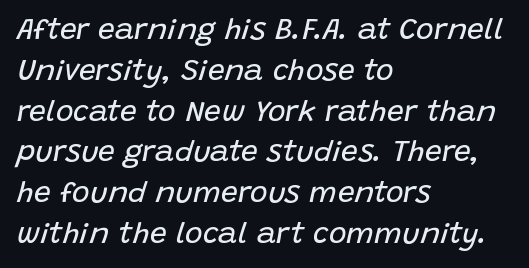
The image shows 30 px regular-weight type, italic (leaning right); set left-aligned, normal line spacing (1.36x), normal letter spacing, not underlined; low stroke contrast and a large x-height.
